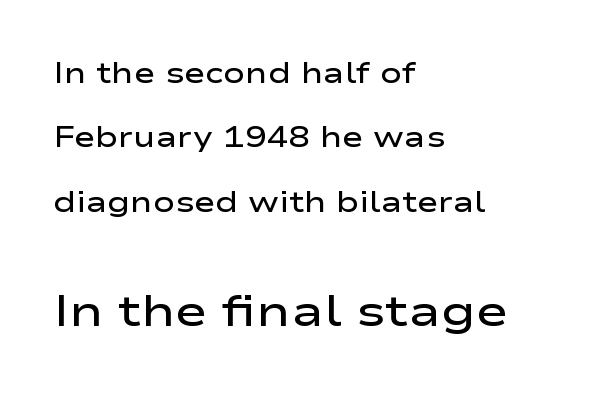
Q: Is the text bold? A: Semi-bold.
Q: Is the text italic (slanted)? A: No, it is upright.
Q: Is the typeface a serif or a sans-serif typeface? A: Sans-serif.
Q: Is the text underlined? A: No.
Q: How is the paragraph aligned? A: Left-aligned.
Q: Is the spacing between letters normal or unusually wide? A: Normal.
Q: Is the spacing between lines tight, normal or loose? A: Loose.
Q: Which block of text is set in a larger size, the first (top) or the second (bottom)? A: The second (bottom) one.
Q: Width (condensed, normal, or wide)? A: Wide.
Q: Stroke contrast? A: Low.
Q: x-height? A: Medium.
Q: Monospaced? A: No.
